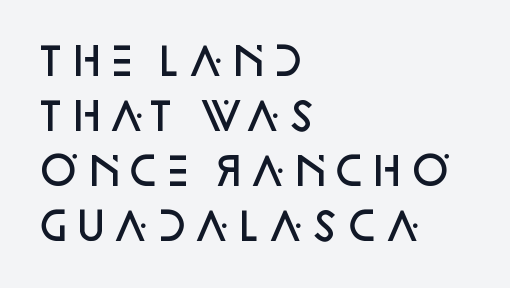
{"serif": "no", "italic": "no", "bold": "semi", "weight": "semibold", "width": "normal", "stroke_contrast": "low", "x_height": "large", "monospaced": "no", "underline": "no", "align": "left", "line_spacing": "normal", "line_spacing_ratio": 1.45, "letter_spacing": "normal", "letter_spacing_em": 0.0, "glyph_px": 38}
